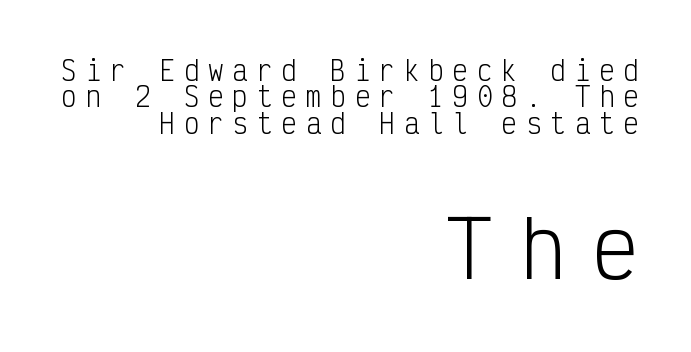
The image shows 78 px light, condensed sans-serif type, upright, monospaced; set right-aligned, tight line spacing (1.01x), unusually wide letter spacing (+0.34 em), not underlined; the second (bottom) block is 3.0x larger; low stroke contrast and a medium x-height.
